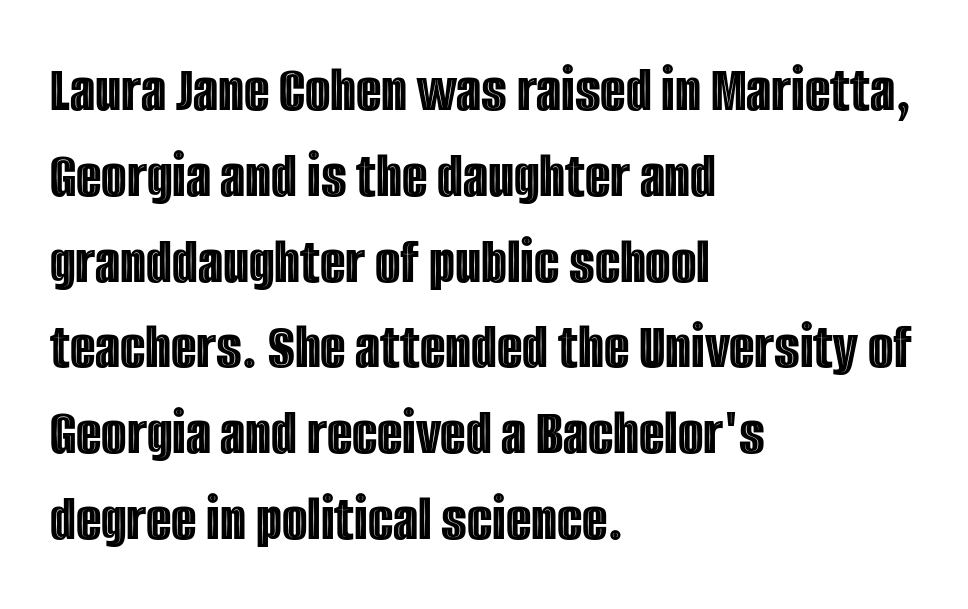
The image shows 66 px condensed type, upright; set left-aligned, normal line spacing (1.3x), normal letter spacing, not underlined; a large x-height.
